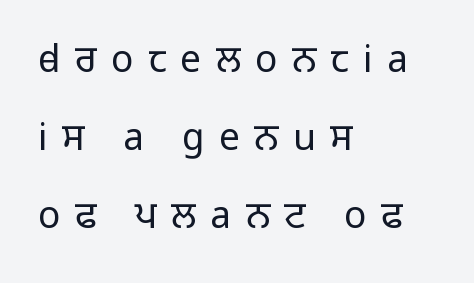
This rendering features lettering with no underline. The passage shown is typeset with a sans-serif family. The type sits square on the baseline with zero lean. Character widths vary here, with narrow letters taking less room than wide ones.
